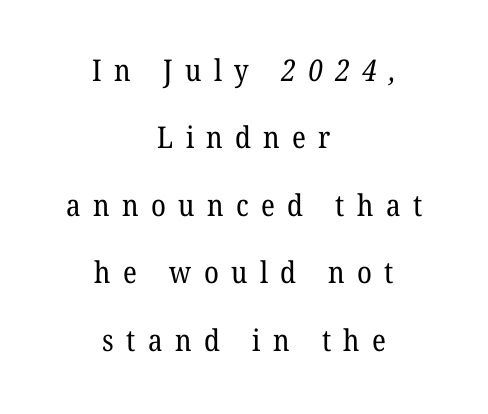
Is this a heavy cut? Hardly; it is regular or lighter. If you folded the block vertically in half, each line would mirror itself in length. A bare baseline throughout the passage. Proportional: the letters do not fall into vertical columns. This sample trades compactness for vertical openness between lines. The typeface chosen for these lines features serifs.
